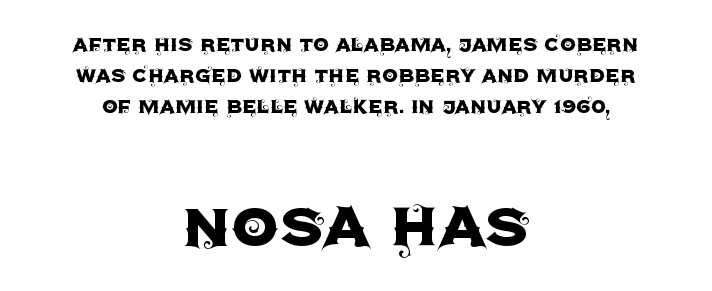
The image shows 76 px sans-serif type, upright; set centered, line spacing 1.24x, normal letter spacing, not underlined; the second (bottom) block is 3.04x larger; a large x-height.
